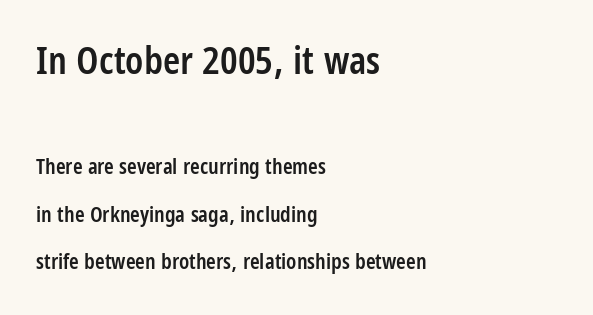
Q: Is the text bold? A: Semi-bold.
Q: Is the text italic (slanted)? A: No, it is upright.
Q: Is the typeface a serif or a sans-serif typeface? A: Sans-serif.
Q: Is the text underlined? A: No.
Q: How is the paragraph aligned? A: Left-aligned.
Q: Is the spacing between letters normal or unusually wide? A: Normal.
Q: Is the spacing between lines tight, normal or loose? A: Loose.
Q: Which block of text is set in a larger size, the first (top) or the second (bottom)? A: The first (top) one.
Q: Width (condensed, normal, or wide)? A: Condensed.
Q: Stroke contrast? A: Low.
Q: x-height? A: Large.
Q: Monospaced? A: No.
